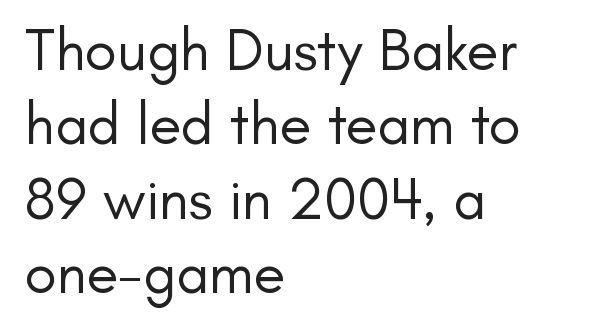
Bold? No — there's no thickening of the strokes. Rows of type keep a routine distance in the vertical direction. Typographically, this falls in the sans-serif category. Spacing between characters is what you'd get straight out of the box. A clean baseline with only descenders dipping below it.
